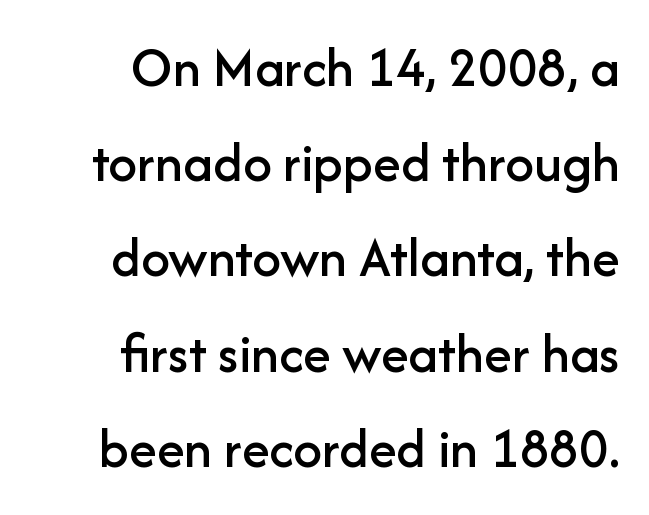
The image shows 57 px sans-serif type, upright; set right-aligned, normal line spacing (1.67x), normal letter spacing, not underlined; low stroke contrast and a medium x-height.
